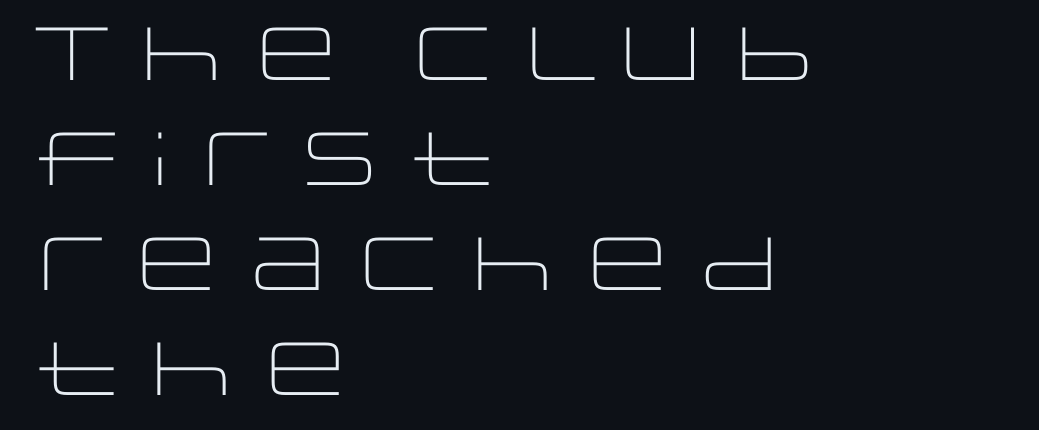
{"serif": "no", "italic": "no", "bold": "no", "weight": "light", "width": "wide", "stroke_contrast": "low", "x_height": "large", "monospaced": "no", "underline": "no", "align": "left", "line_spacing": "normal", "line_spacing_ratio": 1.4, "letter_spacing": "normal", "letter_spacing_em": 0.0, "glyph_px": 75}
